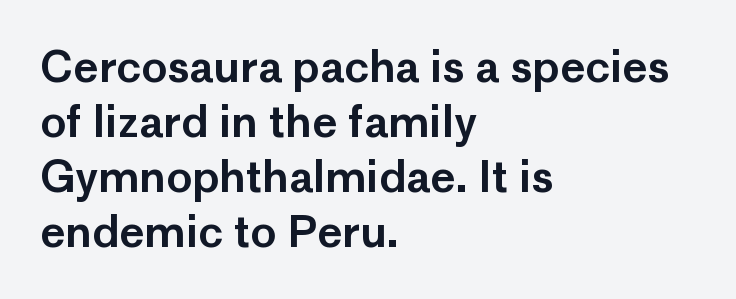
Posture: upright roman. Leftover space on each line is placed entirely after the last word. The rendering uses natural spacing where letterforms have individual widths. No extra tracking has been applied to these lines.
